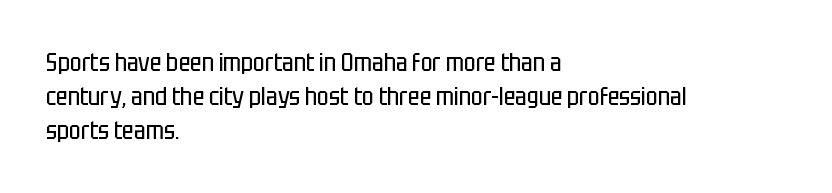
Q: Is the text bold? A: No.
Q: Is the text italic (slanted)? A: No, it is upright.
Q: Is the text underlined? A: No.
Q: How is the paragraph aligned? A: Left-aligned.
Q: Is the spacing between letters normal or unusually wide? A: Normal.
Q: Is the spacing between lines tight, normal or loose? A: Normal.
